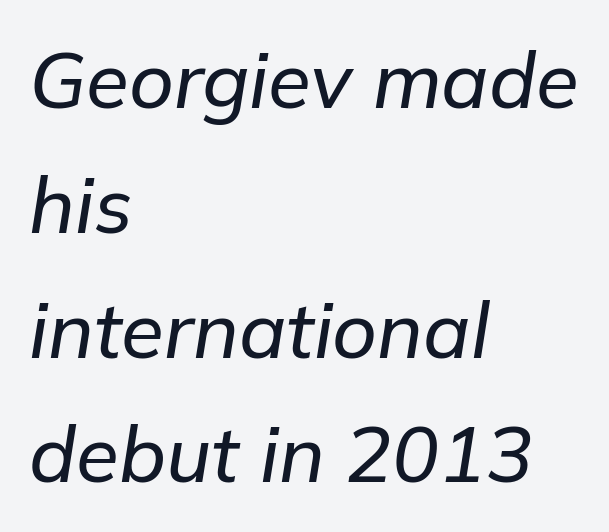
Evenly set lines give the paragraph a standard silhouette. Visually the block forms a straight wall on the left and a jagged coastline on the right. The glyphs are unaccompanied by any horizontal stroke below them. The letters advance in unequal steps, a hallmark of proportional type. Designer's note — italics engaged.
